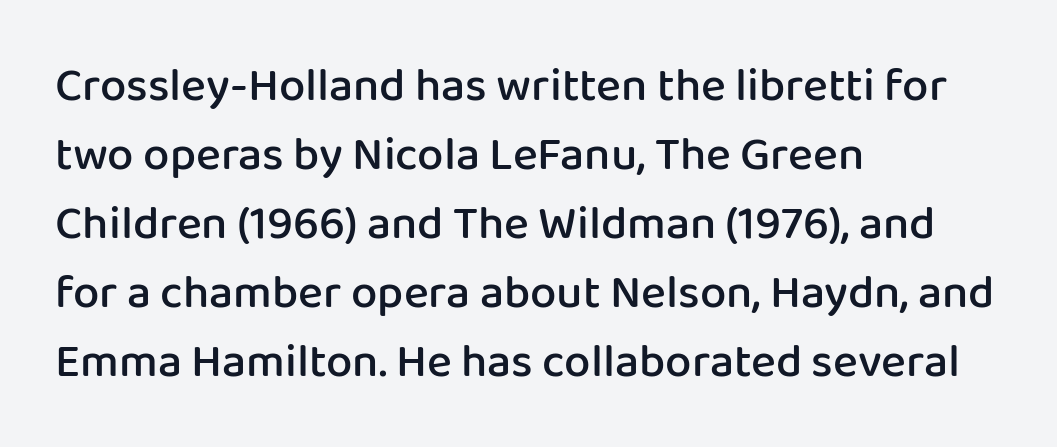
The image shows 47 px semibold sans-serif type, upright; set left-aligned, normal line spacing (1.47x), normal letter spacing, not underlined; low stroke contrast and a medium x-height.
